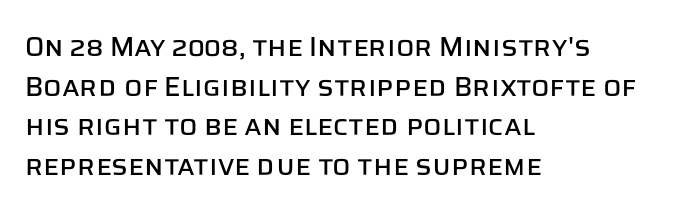
The image shows 27 px text type, upright; set left-aligned, normal line spacing (1.47x), normal letter spacing, not underlined.
